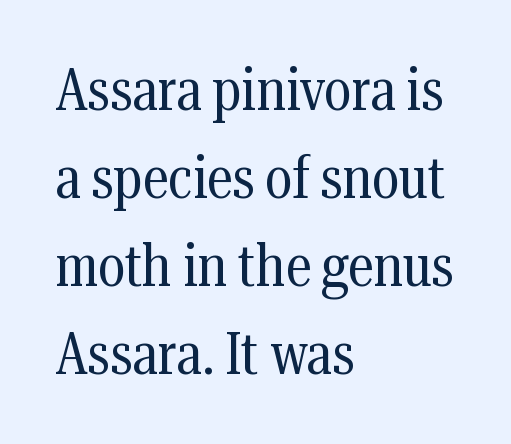
{"serif": "yes", "italic": "no", "bold": "no", "weight": "regular", "width": "condensed", "stroke_contrast": "medium", "x_height": "medium", "monospaced": "no", "underline": "no", "align": "left", "line_spacing": "normal", "line_spacing_ratio": 1.49, "letter_spacing": "normal", "letter_spacing_em": 0.0, "glyph_px": 59}
